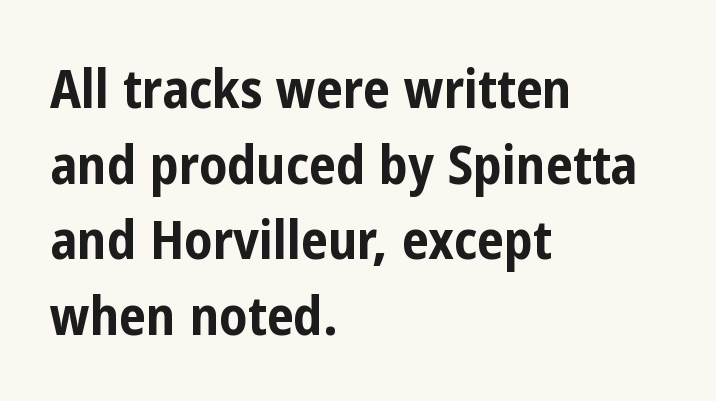
{"serif": "no", "italic": "no", "bold": "yes", "weight": "bold", "width": "condensed", "stroke_contrast": "low", "x_height": "medium", "monospaced": "no", "underline": "no", "align": "left", "line_spacing": "normal", "line_spacing_ratio": 1.4, "letter_spacing": "normal", "letter_spacing_em": 0.0, "glyph_px": 54}
